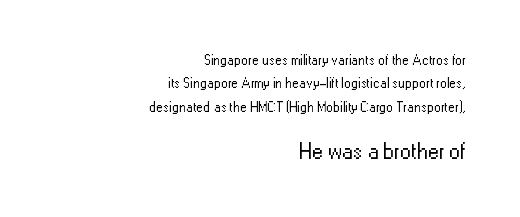
Q: Is the text bold? A: No.
Q: Is the text italic (slanted)? A: No, it is upright.
Q: Is the text underlined? A: No.
Q: How is the paragraph aligned? A: Right-aligned.
Q: Is the spacing between letters normal or unusually wide? A: Normal.
Q: Is the spacing between lines tight, normal or loose? A: Normal.
Q: Which block of text is set in a larger size, the first (top) or the second (bottom)? A: The second (bottom) one.
